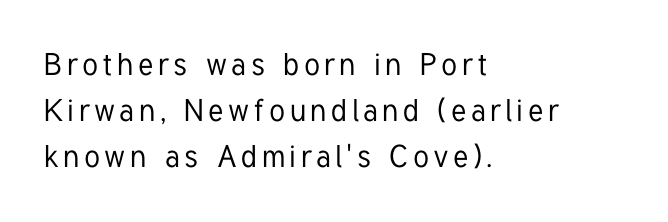
Q: Is the text italic (slanted)? A: No, it is upright.
Q: Is the typeface a serif or a sans-serif typeface? A: Sans-serif.
Q: Is the text underlined? A: No.
Q: How is the paragraph aligned? A: Left-aligned.
Q: Is the spacing between lines tight, normal or loose? A: Normal.
Q: Width (condensed, normal, or wide)? A: Condensed.
Q: Stroke contrast? A: Low.
Q: x-height? A: Medium.
Q: Monospaced? A: No.
